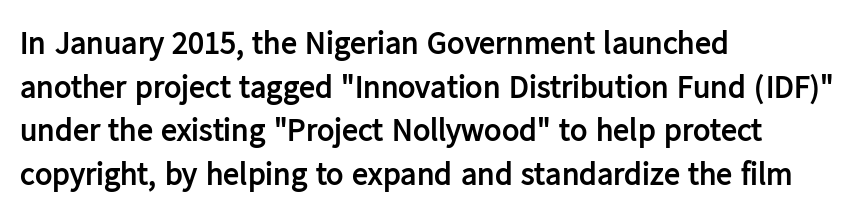
It's the straight-up-and-down kind of type. Varying glyph widths throughout — classic text-font behaviour. Tracking here is standard; glyphs follow each other at the usual distance. Each glyph is drawn with heavy, bold strokes. The passage shown is not underscored anywhere. Classification — sans serif.
